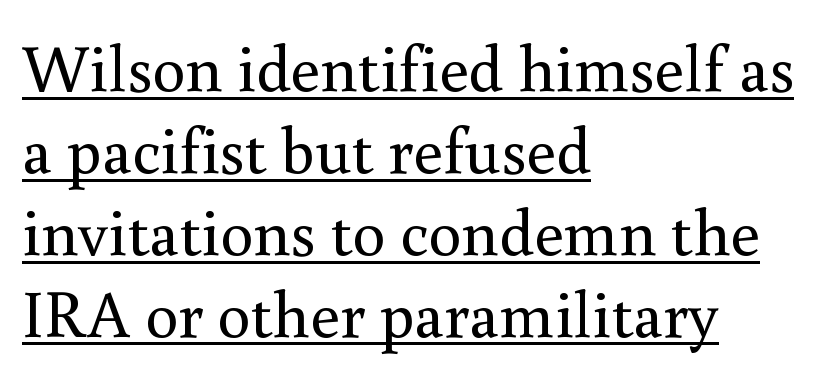
{"serif": "yes", "italic": "no", "bold": "no", "weight": "regular", "width": "normal", "stroke_contrast": "medium", "x_height": "small", "monospaced": "no", "underline": "yes", "align": "left", "line_spacing_ratio": 1.24, "letter_spacing": "normal", "letter_spacing_em": 0.0, "glyph_px": 66}
